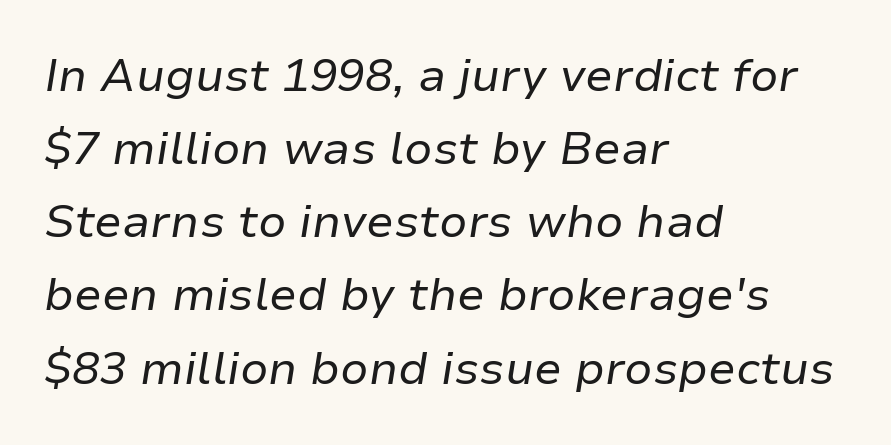
The image shows 46 px regular-weight type, italic (leaning right); set left-aligned, normal line spacing (1.59x), normal letter spacing, not underlined; low stroke contrast and a medium x-height.
